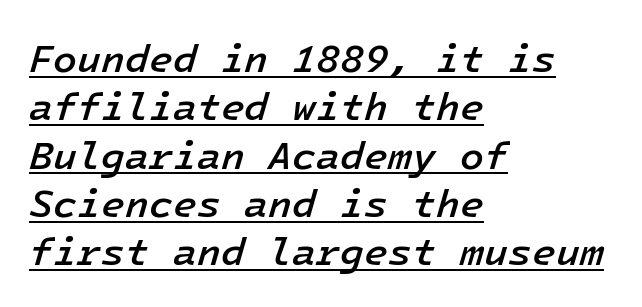
The image shows 39 px semibold type, italic (leaning right); set left-aligned, line spacing 1.24x, normal letter spacing, underlined; low stroke contrast and a medium x-height.
